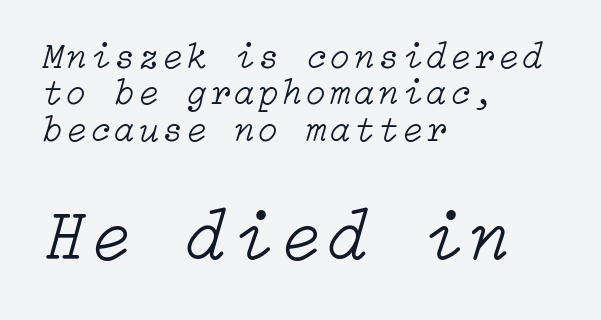
Q: Is the text bold? A: No.
Q: Is the text italic (slanted)? A: Yes, it leans right by about 15 degrees.
Q: Is the text underlined? A: No.
Q: How is the paragraph aligned? A: Left-aligned.
Q: Is the spacing between lines tight, normal or loose? A: Tight.
Q: Which block of text is set in a larger size, the first (top) or the second (bottom)? A: The second (bottom) one.
Q: Width (condensed, normal, or wide)? A: Normal.
Q: Stroke contrast? A: Low.
Q: x-height? A: Medium.
